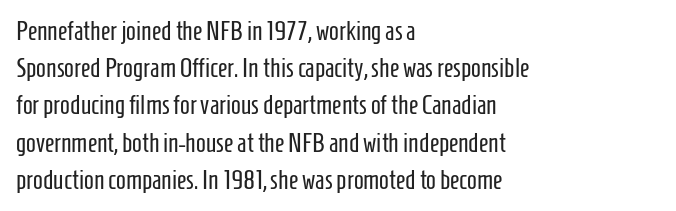
Q: Is the text bold? A: No.
Q: Is the text italic (slanted)? A: No, it is upright.
Q: Is the text underlined? A: No.
Q: How is the paragraph aligned? A: Left-aligned.
Q: Is the spacing between letters normal or unusually wide? A: Normal.
Q: Is the spacing between lines tight, normal or loose? A: Normal.
